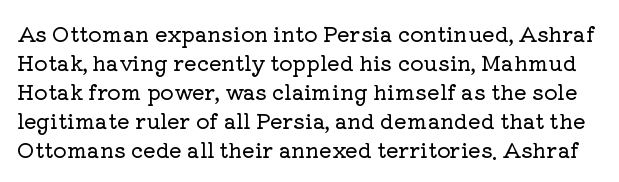
{"italic": "no", "underline": "no", "line_spacing": "normal", "line_spacing_ratio": 1.38, "letter_spacing": "normal", "letter_spacing_em": 0.0, "glyph_px": 21}
